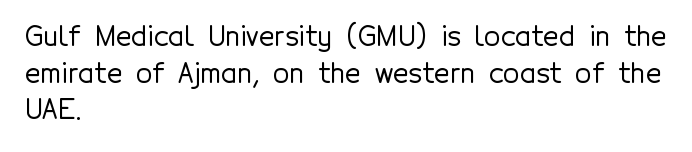
{"italic": "no", "underline": "no", "align": "left", "line_spacing": "normal", "line_spacing_ratio": 1.36, "letter_spacing": "normal", "letter_spacing_em": 0.0, "glyph_px": 27}
